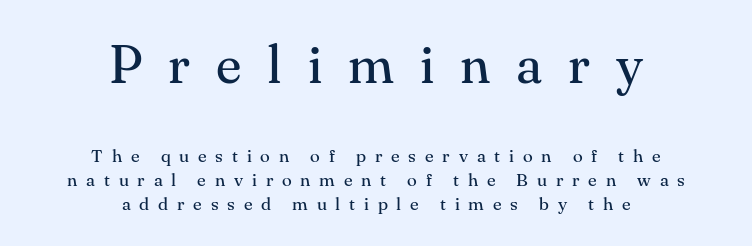
Q: Is the text bold? A: No.
Q: Is the text italic (slanted)? A: No, it is upright.
Q: Is the typeface a serif or a sans-serif typeface? A: Serif.
Q: Is the text underlined? A: No.
Q: How is the paragraph aligned? A: Centered.
Q: Is the spacing between letters normal or unusually wide? A: Unusually wide.
Q: Is the spacing between lines tight, normal or loose? A: Normal.
Q: Which block of text is set in a larger size, the first (top) or the second (bottom)? A: The first (top) one.
Q: Width (condensed, normal, or wide)? A: Normal.
Q: Stroke contrast? A: Medium.
Q: x-height? A: Small.
Q: Monospaced? A: No.
